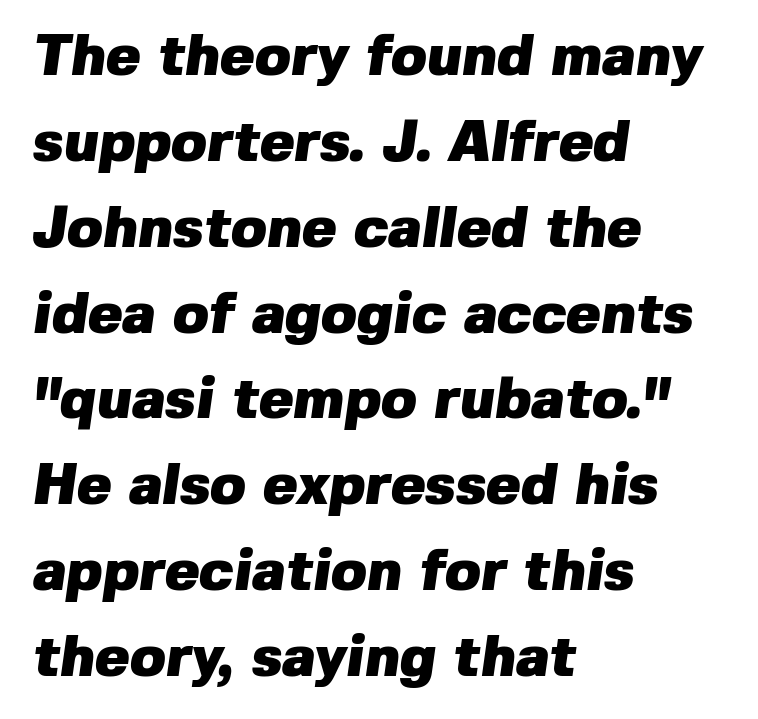
Regarding leading, the lines here are spaced in the standard way. Typeset ragged right — the left edge is the straight one. Clear beneath every line of the passage. The face used here is a sans, in the tradition of grotesques and geometrics. These lines are rendered in a variable-pitch font.
